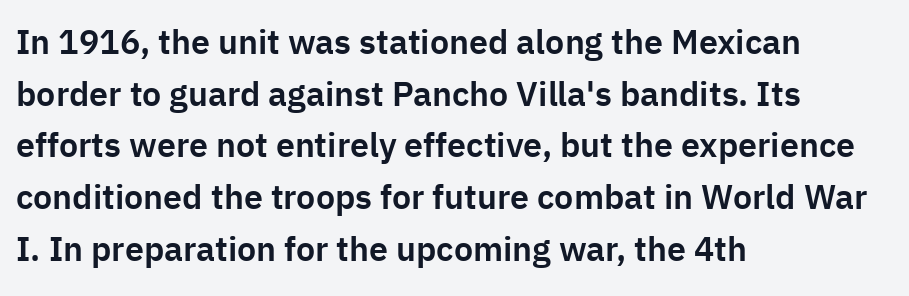
Note the varied advance widths — an 'i' is clearly narrower than an 'm'. The words here are not underlined. Students, note that the glyphs here touch the page at normal intervals. Classification — sans serif. The ragged edge is on the right, which tells us the setting is flush left.
